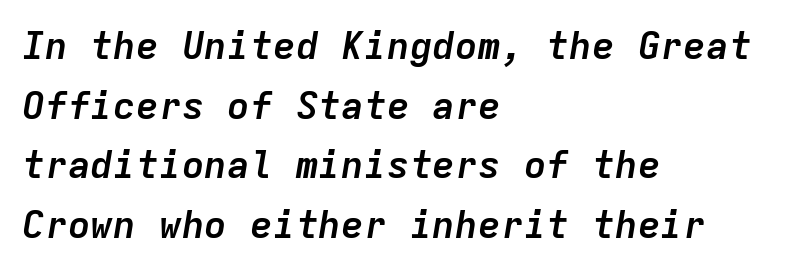
The image shows 38 px semibold type, italic (leaning right), monospaced; set left-aligned, normal line spacing (1.57x), normal letter spacing, not underlined; low stroke contrast and a medium x-height.
